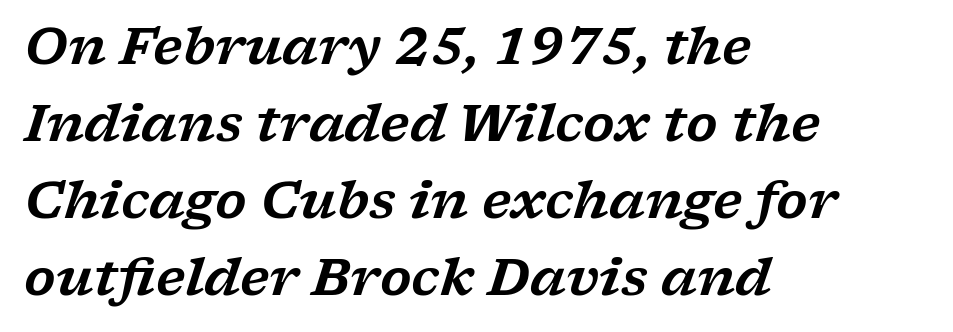
Honestly, the letter spacing is just normal — you wouldn't notice it. The rendering shows small feet on the letterforms — a serif design. Horizontal alignment here is leftward, the default for most running prose. Is there much room between lines? A standard amount, neither cramped nor airy.
